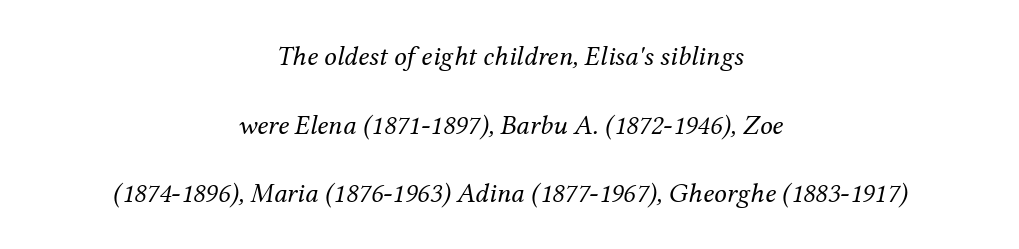
Q: Is the text bold? A: No.
Q: Is the text italic (slanted)? A: Yes, it leans right by about 12 degrees.
Q: Is the typeface a serif or a sans-serif typeface? A: Serif.
Q: Is the text underlined? A: No.
Q: How is the paragraph aligned? A: Centered.
Q: Is the spacing between letters normal or unusually wide? A: Normal.
Q: Is the spacing between lines tight, normal or loose? A: Loose.
Q: Width (condensed, normal, or wide)? A: Normal.
Q: Stroke contrast? A: Medium.
Q: x-height? A: Medium.
Q: Monospaced? A: No.
